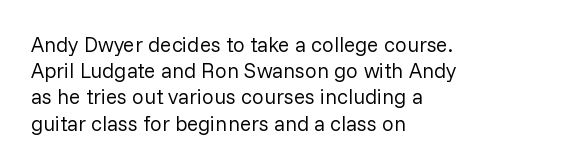
The image shows 21 px text type, upright; set left-aligned, normal line spacing (1.25x), normal letter spacing, not underlined.
